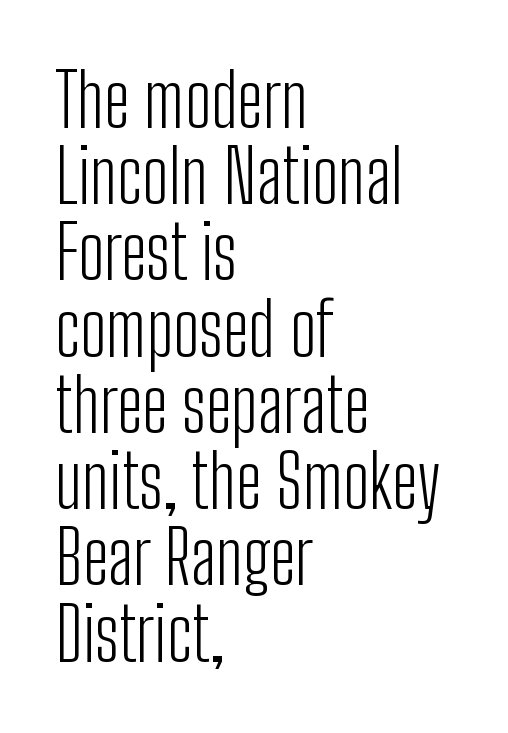
The image shows 74 px light, condensed sans-serif type, upright; set left-aligned, tight line spacing (1.03x), normal letter spacing, not underlined; low stroke contrast and a medium x-height.
